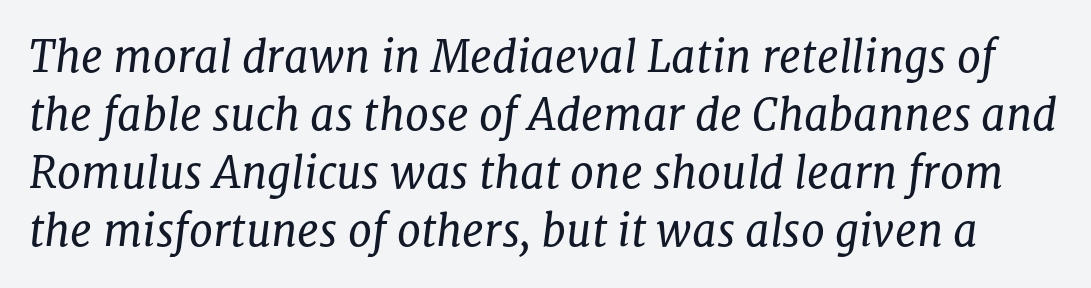
{"serif": "yes", "italic": "yes", "lean": "right", "slant_degrees": 8, "bold": "no", "weight": "regular", "width": "normal", "stroke_contrast": "low", "x_height": "medium", "monospaced": "no", "underline": "no", "line_spacing": "normal", "line_spacing_ratio": 1.35, "letter_spacing": "normal", "letter_spacing_em": 0.0, "glyph_px": 43}
